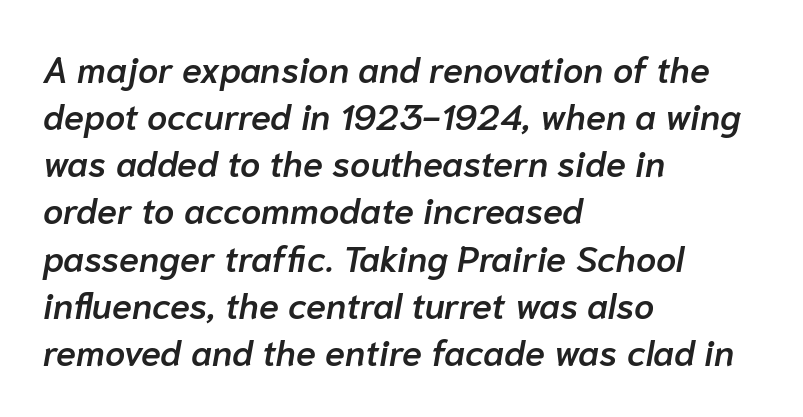
Nothing unusual about the tracking: characters are spaced as the font intends. You could not count columns in this text — the font is proportionally spaced. Italic: yes, the glyphs are oblique. A somewhat darkened texture: the type is semibold rather than bold. The space between consecutive lines is moderate. Caption: multi-line text, flush left, ragged right.
